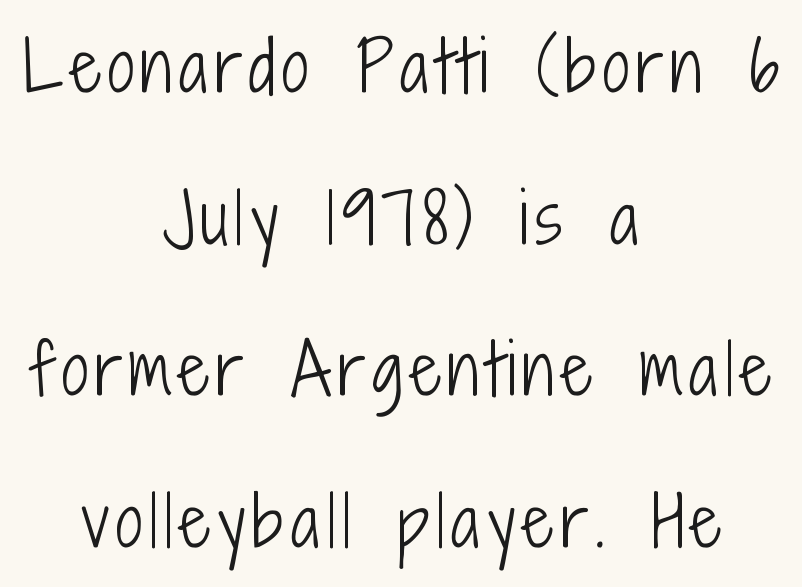
Q: Is the text bold? A: No.
Q: Is the text italic (slanted)? A: No, it is upright.
Q: Is the typeface a serif or a sans-serif typeface? A: Sans-serif.
Q: Is the text underlined? A: No.
Q: How is the paragraph aligned? A: Centered.
Q: Is the spacing between lines tight, normal or loose? A: Loose.
Q: Width (condensed, normal, or wide)? A: Condensed.
Q: Stroke contrast? A: Low.
Q: x-height? A: Medium.
Q: Monospaced? A: No.
